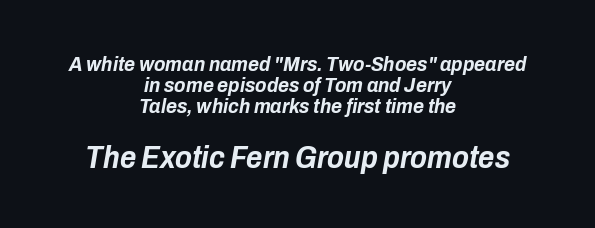
The image shows 31 px bold, condensed type, italic (leaning right); set centered, tight line spacing (1.01x), normal letter spacing, not underlined; the second (bottom) block is 1.48x larger; low stroke contrast and a medium x-height.
